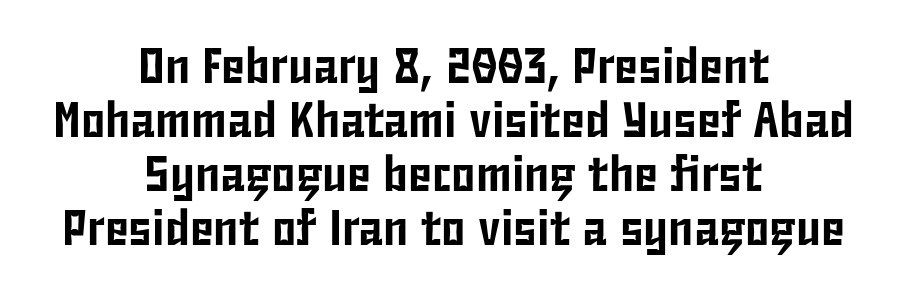
Default kerning and tracking; the words read as compact shapes. The letters stand straight up with perfectly vertical stems. Note the varied advance widths — an 'i' is clearly narrower than an 'm'. Line starts and ends both wander, symmetrically. The type family on display is of the sans-serif kind.
